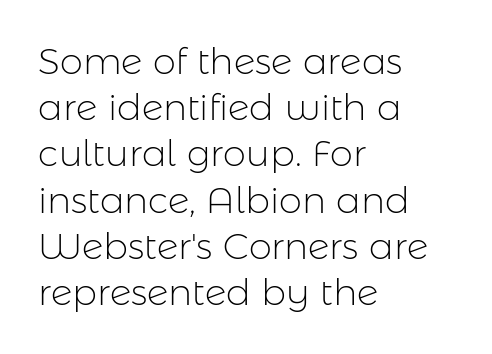
The image shows 37 px light sans-serif type, upright; set left-aligned, normal line spacing (1.25x), normal letter spacing, not underlined; low stroke contrast and a medium x-height.
